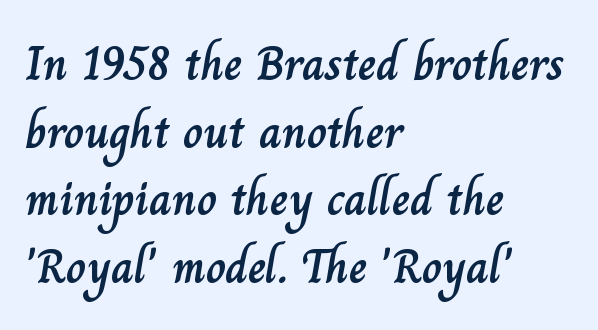
Q: Is the text italic (slanted)? A: Yes.
Q: Is the text underlined? A: No.
Q: How is the paragraph aligned? A: Left-aligned.
Q: Is the spacing between letters normal or unusually wide? A: Normal.
Q: Is the spacing between lines tight, normal or loose? A: Normal.
Q: Width (condensed, normal, or wide)? A: Normal.
Q: Stroke contrast? A: Low.
Q: x-height? A: Small.
Q: Monospaced? A: No.
